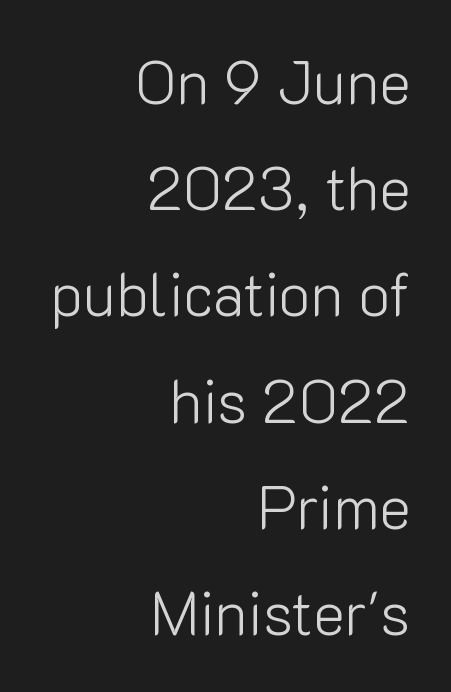
The image shows 60 px light sans-serif type, upright; set right-aligned, line spacing 1.77x, normal letter spacing, not underlined; low stroke contrast and a medium x-height.
